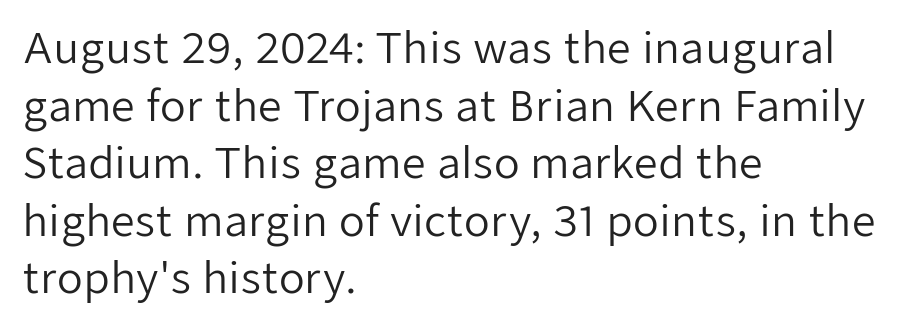
Does the lettering tilt? It doesn't — this is upright. Just letters on the line, the space beneath them empty. No heavy texture on the line: the type isn't bold. Summary of vertical rhythm: regular, with standard interline spacing. The characters display no serif detailing; their extremities are plain. These lines stack with their left ends in a neat column.
